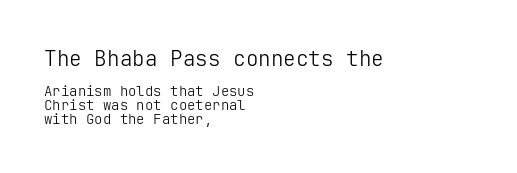
Q: Is the text bold? A: No.
Q: Is the text italic (slanted)? A: No, it is upright.
Q: Is the text underlined? A: No.
Q: How is the paragraph aligned? A: Left-aligned.
Q: Is the spacing between letters normal or unusually wide? A: Normal.
Q: Is the spacing between lines tight, normal or loose? A: Tight.
Q: Which block of text is set in a larger size, the first (top) or the second (bottom)? A: The first (top) one.
